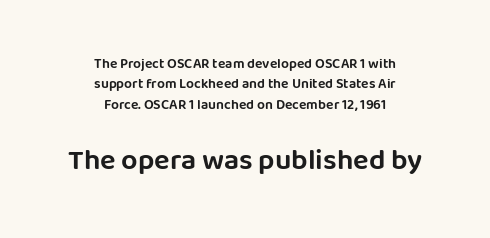
The image shows 29 px sans-serif type, upright; set centered, normal line spacing (1.46x), normal letter spacing, not underlined; the second (bottom) block is 2.07x larger; low stroke contrast and a large x-height.
